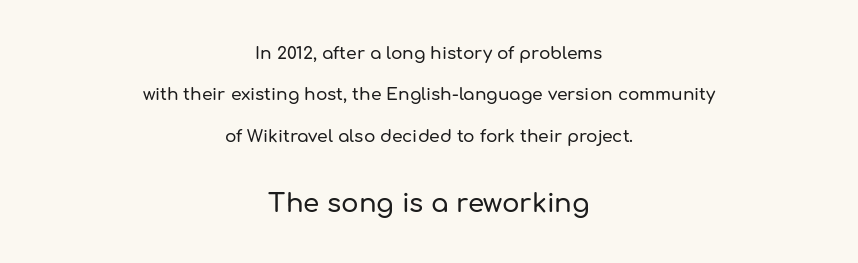
The image shows 26 px text type, upright; set centered, loose line spacing (2.43x), normal letter spacing, not underlined; the second (bottom) block is 1.53x larger.
